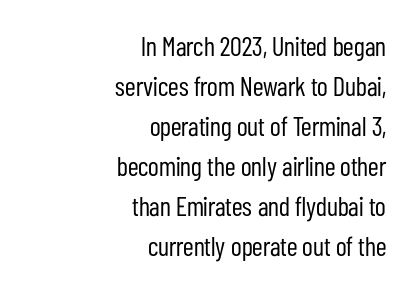
The image shows 27 px text type, upright; set right-aligned, normal line spacing (1.48x), normal letter spacing, not underlined.
